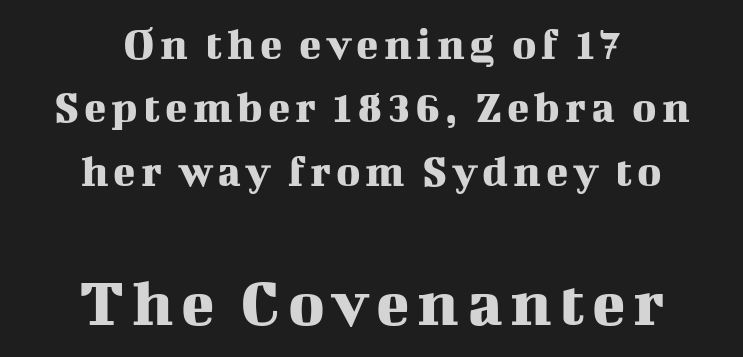
{"serif": "yes", "italic": "no", "width": "normal", "stroke_contrast": "medium", "x_height": "medium", "monospaced": "no", "underline": "no", "align": "center", "line_spacing": "normal", "line_spacing_ratio": 1.38, "larger_block": "second", "size_ratio": 1.5, "glyph_px": 69}
